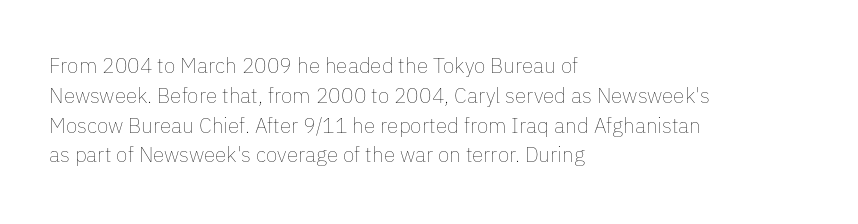
Quick note: interline space is typical. Nothing unusual about the tracking: characters are spaced as the font intends. Unmarked baselines from the first word to the last. No italicization has been applied; the sample stays upright.
